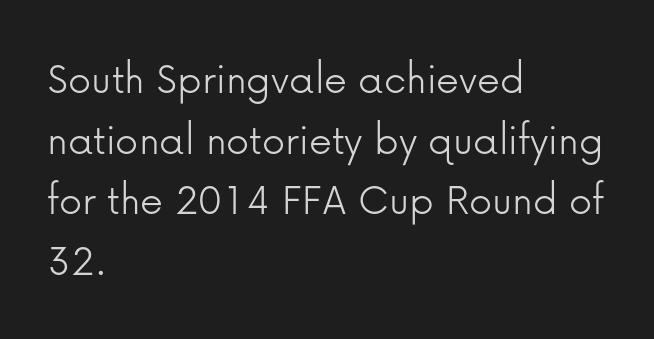
Posture: vertical. Leading: standard. The rendering anchors every line to the left-hand side. Serifs: no, the terminals of the letterforms are clean. You could call the tracking neutral — neither tight nor loose. These lines are rendered in a variable-pitch font.
